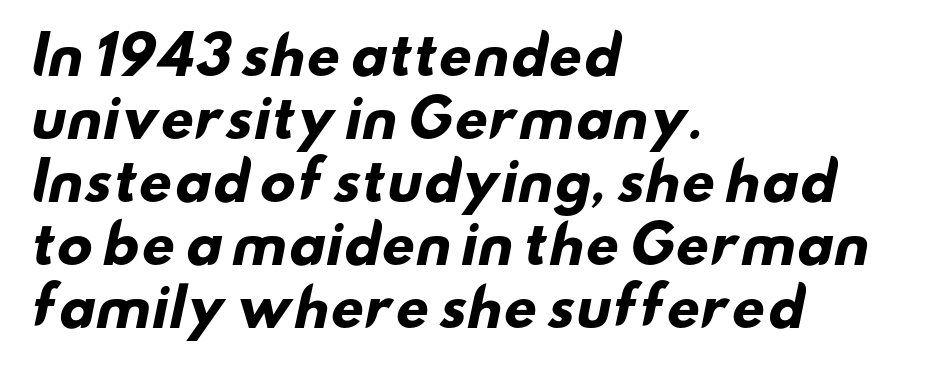
Q: Is the text bold? A: Yes.
Q: Is the typeface a serif or a sans-serif typeface? A: Sans-serif.
Q: Is the text underlined? A: No.
Q: How is the paragraph aligned? A: Left-aligned.
Q: Is the spacing between letters normal or unusually wide? A: Normal.
Q: Width (condensed, normal, or wide)? A: Wide.
Q: Stroke contrast? A: Low.
Q: x-height? A: Small.
Q: Monospaced? A: No.
